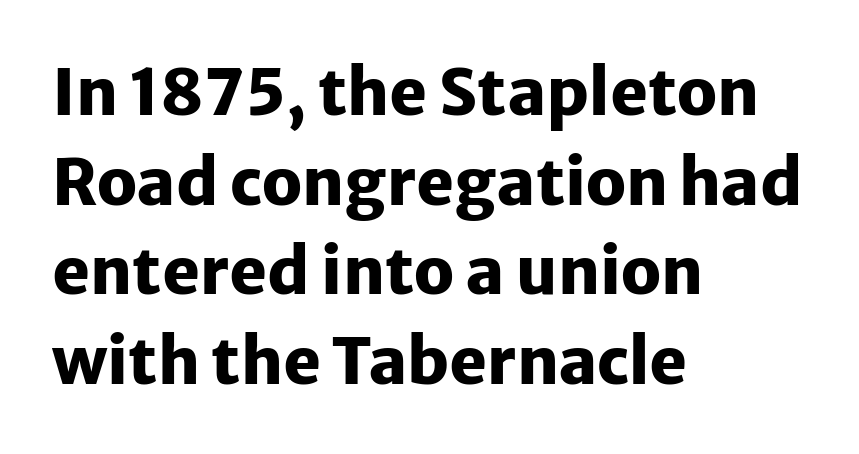
{"serif": "no", "italic": "no", "bold": "yes", "weight": "heavy", "width": "normal", "stroke_contrast": "low", "x_height": "medium", "monospaced": "no", "underline": "no", "align": "left", "line_spacing": "normal", "line_spacing_ratio": 1.4, "letter_spacing": "normal", "letter_spacing_em": 0.0, "glyph_px": 64}
